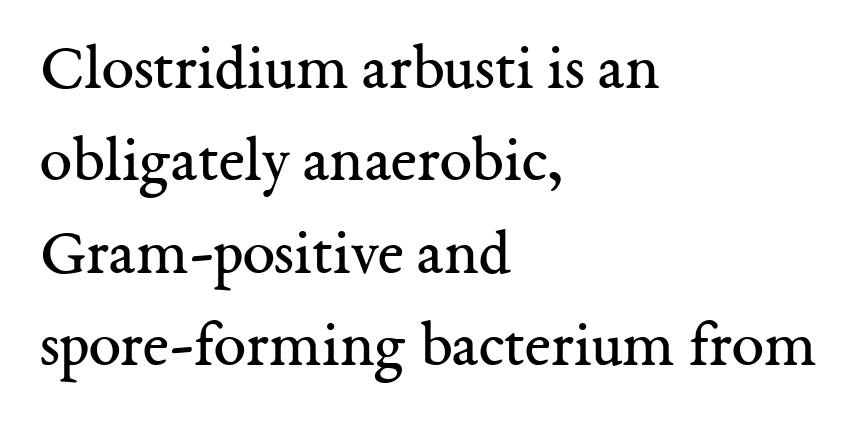
The lines in this sample share a left origin and differ only in where they stop. Do the characters align in a grid? No, the font is proportional. How are the letters spaced? Ordinarily, with no added tracking. Only glyphs here, with clear space below each row.
